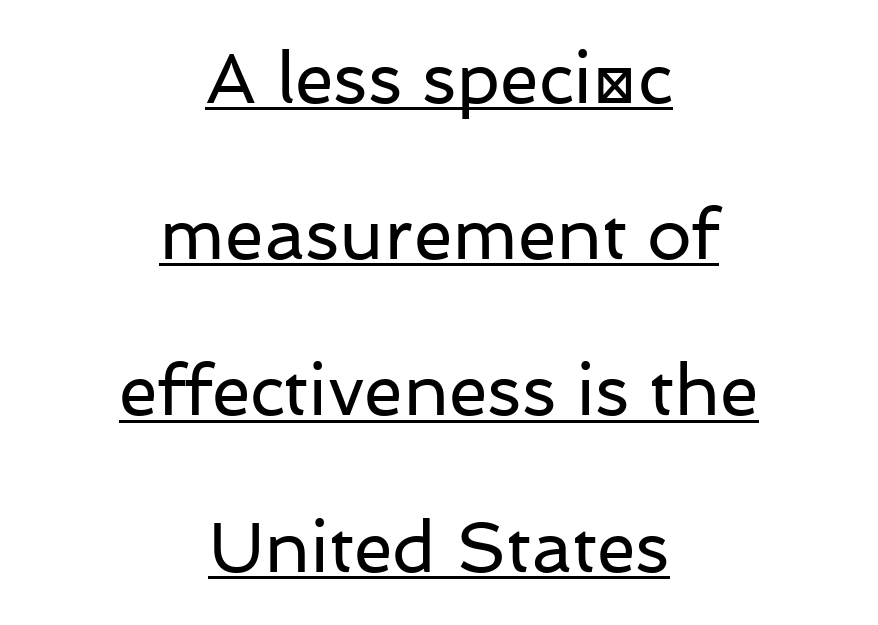
Q: Is the text bold? A: No.
Q: Is the text italic (slanted)? A: No, it is upright.
Q: Is the typeface a serif or a sans-serif typeface? A: Sans-serif.
Q: Is the text underlined? A: Yes.
Q: How is the paragraph aligned? A: Centered.
Q: Is the spacing between letters normal or unusually wide? A: Normal.
Q: Is the spacing between lines tight, normal or loose? A: Loose.
Q: Width (condensed, normal, or wide)? A: Normal.
Q: Stroke contrast? A: Low.
Q: x-height? A: Medium.
Q: Monospaced? A: No.
